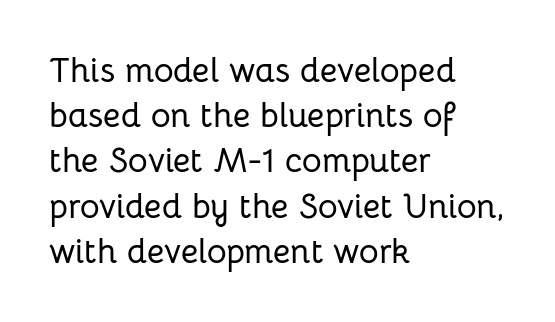
It's the straight-up-and-down kind of type. The letters advance in unequal steps, a hallmark of proportional type. In terms of letterspacing, this is plain default setting. A bare baseline throughout the passage.
